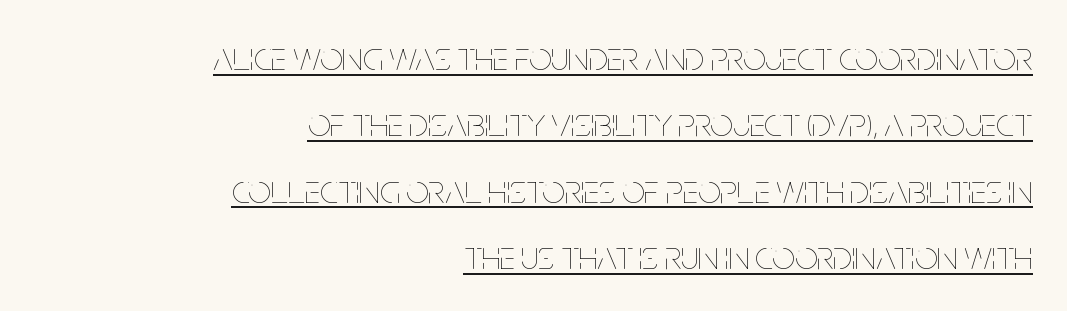
Q: Is the text bold? A: No.
Q: Is the text italic (slanted)? A: No, it is upright.
Q: Is the text underlined? A: Yes.
Q: How is the paragraph aligned? A: Right-aligned.
Q: Is the spacing between letters normal or unusually wide? A: Normal.
Q: Is the spacing between lines tight, normal or loose? A: Normal.
Q: Width (condensed, normal, or wide)? A: Condensed.
Q: Stroke contrast? A: Low.
Q: x-height? A: Large.
Q: Monospaced? A: No.
